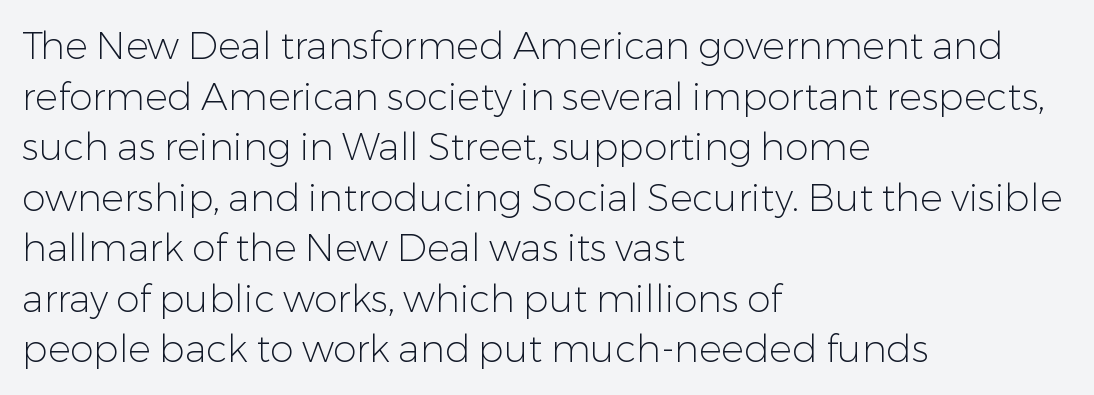
{"serif": "no", "italic": "no", "bold": "no", "weight": "light", "width": "normal", "stroke_contrast": "low", "x_height": "medium", "monospaced": "no", "underline": "no", "align": "left", "line_spacing": "normal", "line_spacing_ratio": 1.33, "letter_spacing": "normal", "letter_spacing_em": 0.0, "glyph_px": 38}
